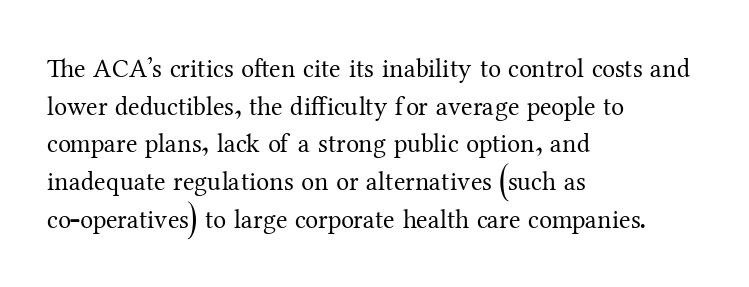
The image shows 26 px text type, upright; set left-aligned, normal line spacing (1.45x), normal letter spacing, not underlined.
